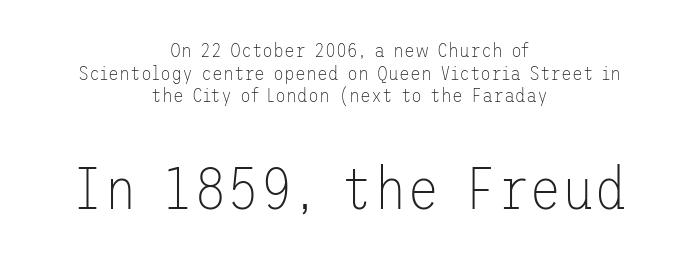
The image shows 60 px thin sans-serif type, upright; set centered, tight line spacing (1.13x), normal letter spacing, not underlined; the second (bottom) block is 3.0x larger; low stroke contrast and a medium x-height.
